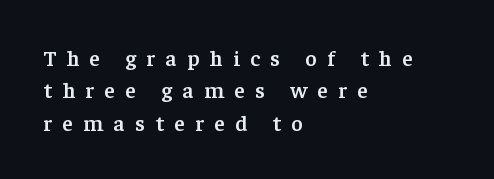
Q: Is the text bold? A: Semi-bold.
Q: Is the text italic (slanted)? A: No, it is upright.
Q: Is the text underlined? A: No.
Q: How is the paragraph aligned? A: Left-aligned.
Q: Is the spacing between letters normal or unusually wide? A: Unusually wide.
Q: Is the spacing between lines tight, normal or loose? A: Normal.
